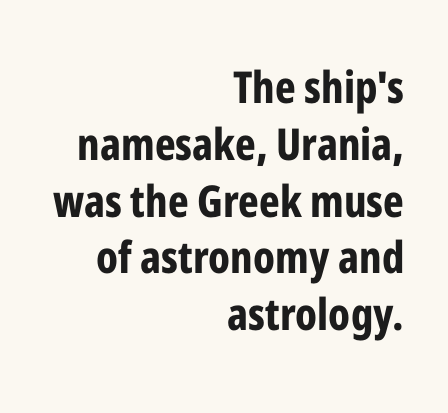
The image shows 44 px bold, condensed sans-serif type, upright; set right-aligned, normal line spacing (1.29x), normal letter spacing, not underlined; low stroke contrast and a medium x-height.
